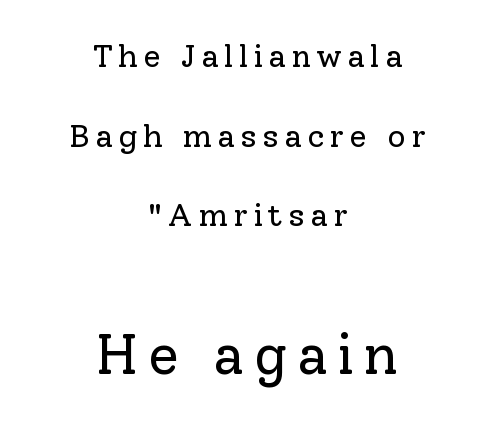
Does the copy run flush right? No — it is centered line by line. This rendering employs a face with finishing strokes, i.e., a serif. Nope, not italic — everything's standing straight. A typesetter would call this leading open, well beyond the default. Nobody drew a line under any word here.
